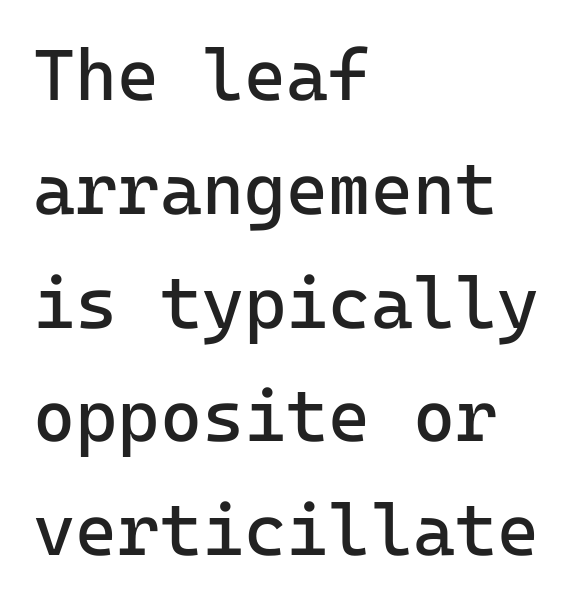
{"serif": "no", "italic": "no", "bold": "no", "weight": "regular", "width": "normal", "stroke_contrast": "low", "x_height": "medium", "underline": "no", "align": "left", "line_spacing": "normal", "line_spacing_ratio": 1.58, "letter_spacing": "normal", "letter_spacing_em": 0.0, "glyph_px": 72}
